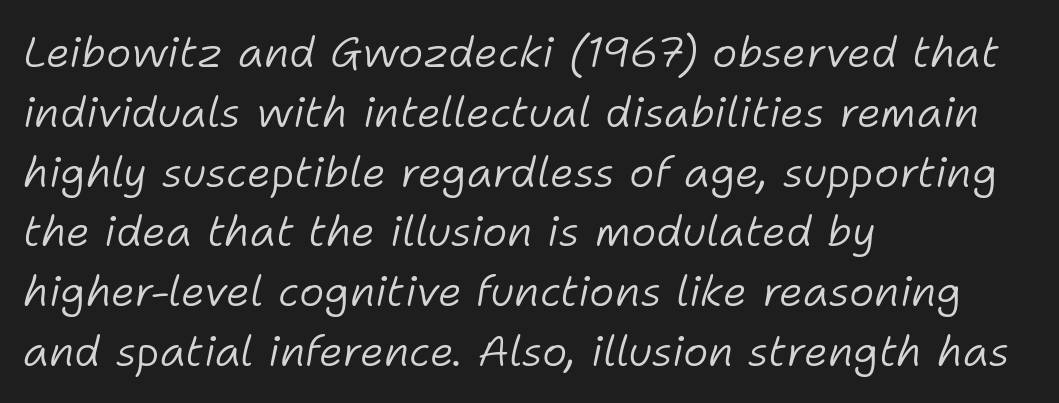
Q: Is the text bold? A: No.
Q: Is the text italic (slanted)? A: Yes, it leans right by about 11 degrees.
Q: Is the text underlined? A: No.
Q: How is the paragraph aligned? A: Left-aligned.
Q: Is the spacing between letters normal or unusually wide? A: Normal.
Q: Is the spacing between lines tight, normal or loose? A: Normal.
Q: Width (condensed, normal, or wide)? A: Normal.
Q: Stroke contrast? A: Low.
Q: x-height? A: Medium.
Q: Monospaced? A: No.
